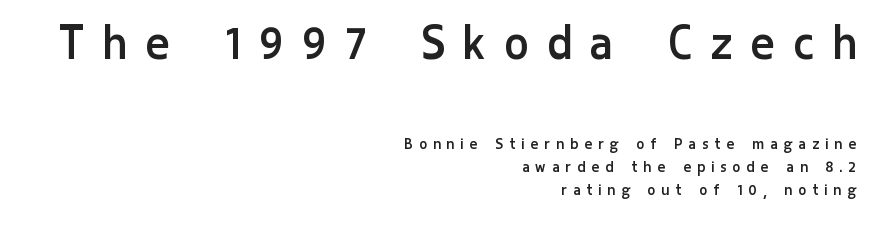
The face looks like a standard text weight, possibly lighter. The typesetter chose a ragged-left arrangement here. Decoration check: the copy has no underline. Varying glyph widths throughout — classic text-font behaviour. Does the lettering tilt? It doesn't — this is upright. Notice how descenders clear the ascenders below comfortably — that's standard leading.
